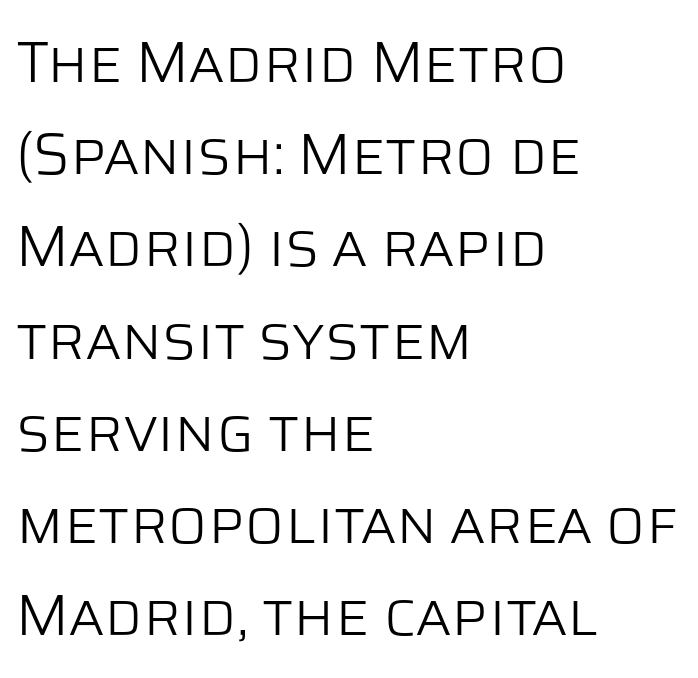
{"serif": "no", "italic": "no", "bold": "no", "weight": "light", "width": "normal", "stroke_contrast": "low", "x_height": "large", "monospaced": "no", "underline": "no", "align": "left", "line_spacing": "normal", "line_spacing_ratio": 1.59, "letter_spacing": "normal", "letter_spacing_em": 0.0, "glyph_px": 58}
